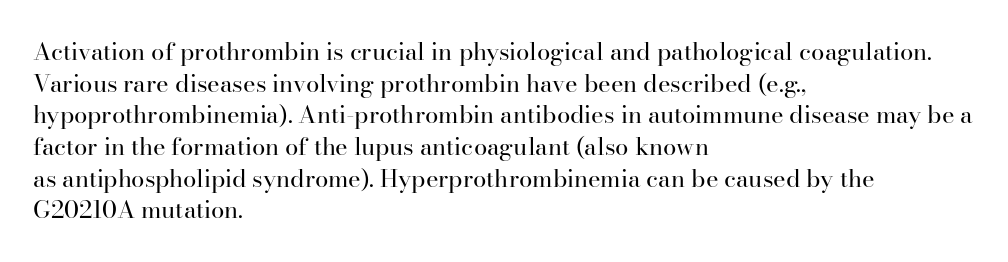
{"italic": "no", "bold": "no", "underline": "no", "align": "left", "line_spacing": "normal", "line_spacing_ratio": 1.32, "letter_spacing": "normal", "letter_spacing_em": 0.0, "glyph_px": 24}
